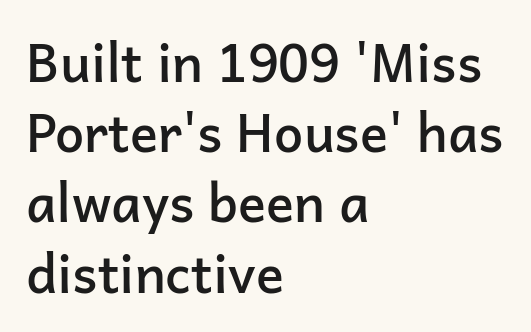
{"serif": "no", "italic": "no", "bold": "semi", "weight": "semibold", "width": "normal", "stroke_contrast": "low", "x_height": "medium", "monospaced": "no", "underline": "no", "align": "left", "line_spacing": "normal", "line_spacing_ratio": 1.35, "letter_spacing": "normal", "letter_spacing_em": 0.0, "glyph_px": 52}
